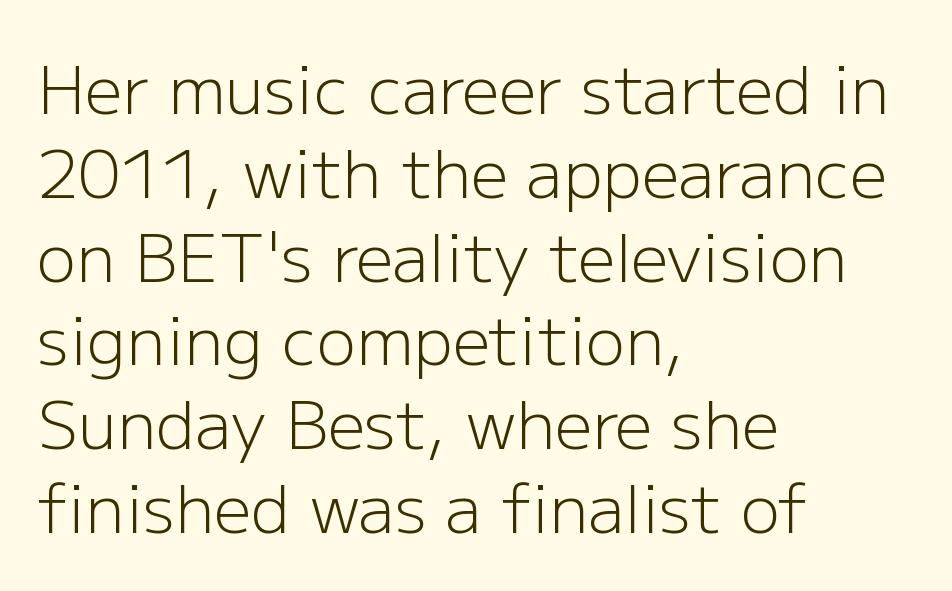
Italic: no, the glyphs are upright roman. Observe the absence of serifs on each vertical stroke in this sample. The line texture is even and compact thanks to regular tracking. Successive baselines arrive at the customary interval. The compositor pushed each line to the left boundary.
